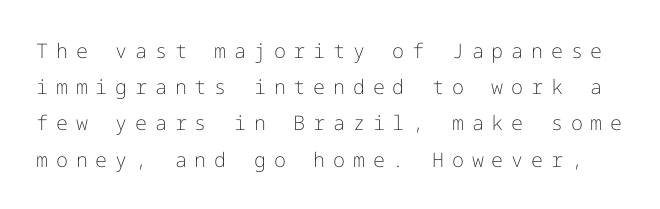
Q: Is the text bold? A: No.
Q: Is the text italic (slanted)? A: No, it is upright.
Q: Is the text underlined? A: No.
Q: Is the spacing between letters normal or unusually wide? A: Unusually wide.
